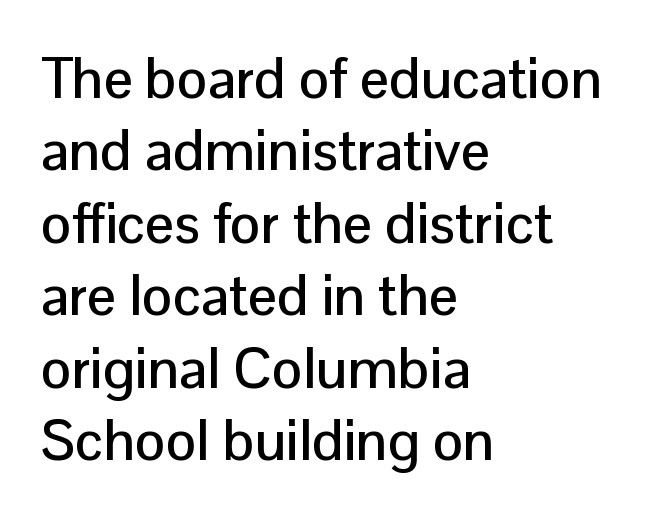
Do the characters align in a grid? No, the font is proportional. Observe the ordinary spacing: letters are neighbours, not strangers. The letters carry no serifs — their stems end cleanly without finishing strokes. Underlining? Definitely not there.
